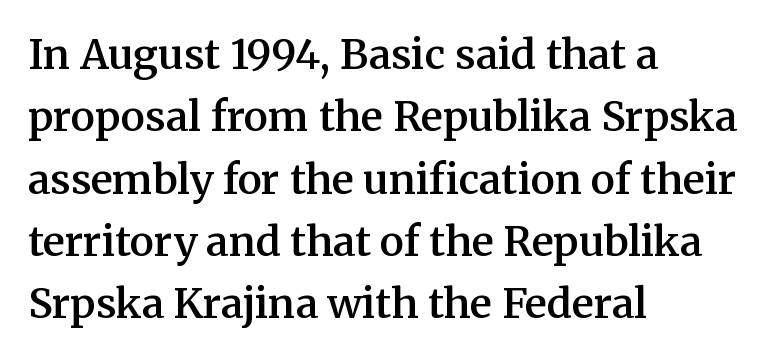
{"serif": "yes", "italic": "no", "bold": "semi", "weight": "semibold", "width": "normal", "stroke_contrast": "medium", "x_height": "medium", "monospaced": "no", "underline": "no", "align": "left", "line_spacing": "normal", "line_spacing_ratio": 1.52, "letter_spacing": "normal", "letter_spacing_em": 0.0, "glyph_px": 41}
